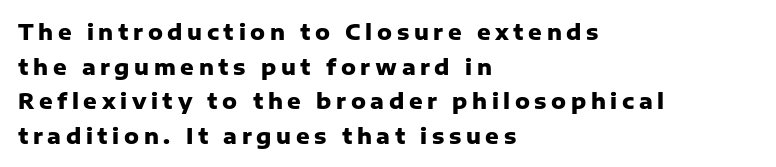
Display-style spreading of the glyphs; the letterfit is very open. Designer's note — italics off, roman on. Pretty heavy lettering here — definitely bold. This rendering features lettering with no underline. Regular leading. These lines stack with their left ends in a neat column.
